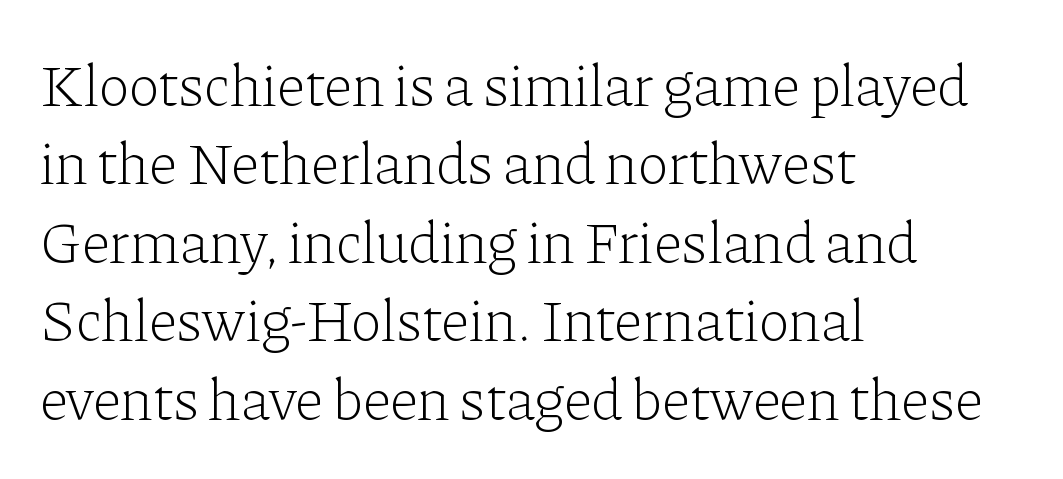
The image shows 59 px light serif type, upright; set left-aligned, normal line spacing (1.33x), normal letter spacing, not underlined; low stroke contrast and a medium x-height.
